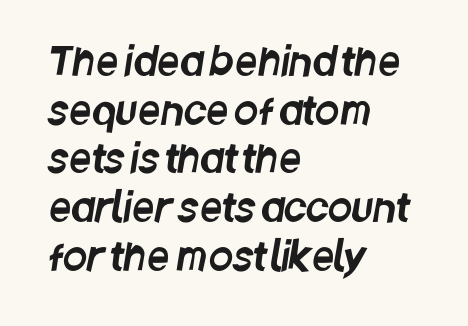
Do the characters align in a grid? No, the font is proportional. The setting favours the left margin, as ordinary paragraphs usually do. Type without underlining. Students, observe: this is what conventionally led text looks like.
